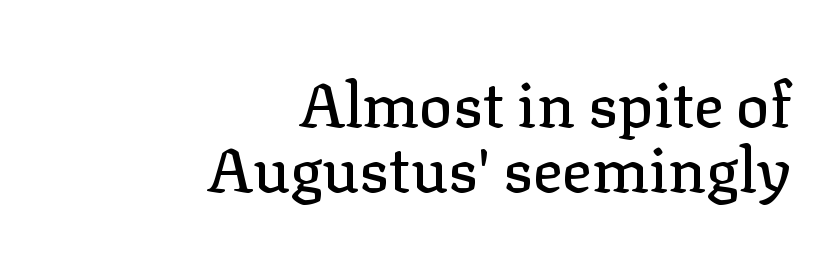
Q: Is the text italic (slanted)? A: No, it is upright.
Q: Is the typeface a serif or a sans-serif typeface? A: Serif.
Q: Is the text underlined? A: No.
Q: How is the paragraph aligned? A: Right-aligned.
Q: Is the spacing between letters normal or unusually wide? A: Normal.
Q: Is the spacing between lines tight, normal or loose? A: Tight.
Q: Width (condensed, normal, or wide)? A: Normal.
Q: Stroke contrast? A: Low.
Q: x-height? A: Medium.
Q: Monospaced? A: No.
